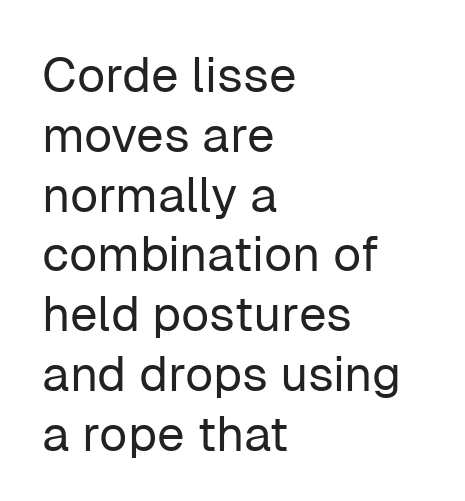
No chunkiness to these letters — they're not bold. Has an underline been added? It has not. Italic? Not at all — the glyphs are vertical. Honestly, the letter spacing is just normal — you wouldn't notice it. This rendering uses left alignment, leaving the right contour irregular. Check where the strokes stop: nothing finishes them off — pure sans.
